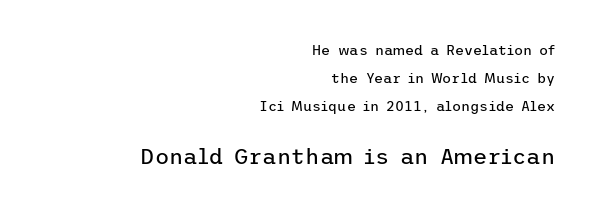
Q: Is the text bold? A: No.
Q: Is the text italic (slanted)? A: No, it is upright.
Q: Is the text underlined? A: No.
Q: How is the paragraph aligned? A: Right-aligned.
Q: Is the spacing between letters normal or unusually wide? A: Normal.
Q: Is the spacing between lines tight, normal or loose? A: Loose.
Q: Which block of text is set in a larger size, the first (top) or the second (bottom)? A: The second (bottom) one.
